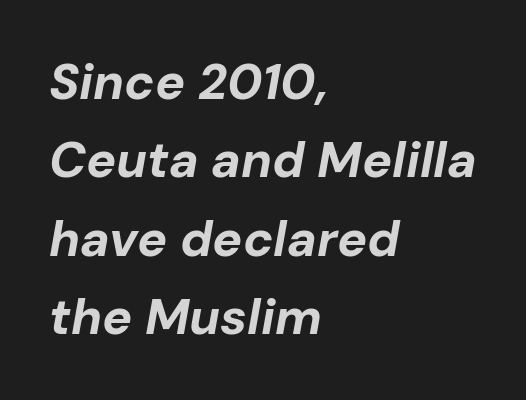
Tall strokes in this sample are angled rather than plumb. Words float on clear page, feet unadorned. Note the varied advance widths — an 'i' is clearly narrower than an 'm'. Summary of vertical rhythm: regular, with standard interline spacing. Alignment: flush left.
